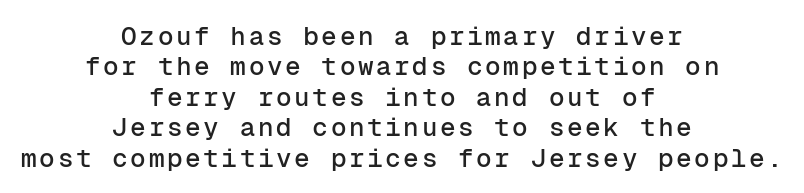
Letters rest on an invisible, unmarked baseline. One-word summary of the alignment: center. Ascenders rise straight up at ninety degrees.
